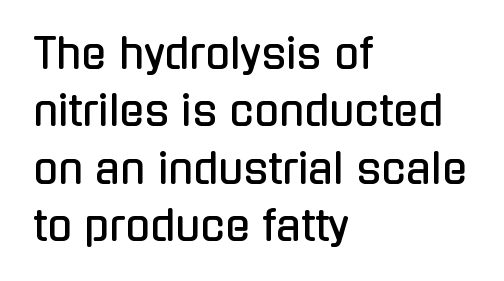
The image shows 41 px condensed sans-serif type, upright; set left-aligned, normal line spacing (1.4x), normal letter spacing, not underlined; low stroke contrast and a medium x-height.
